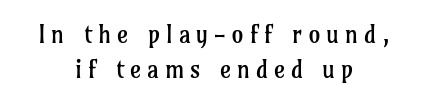
The image shows 24 px text type, upright; set centered, normal line spacing (1.46x), unusually wide letter spacing (+0.24 em), not underlined.
